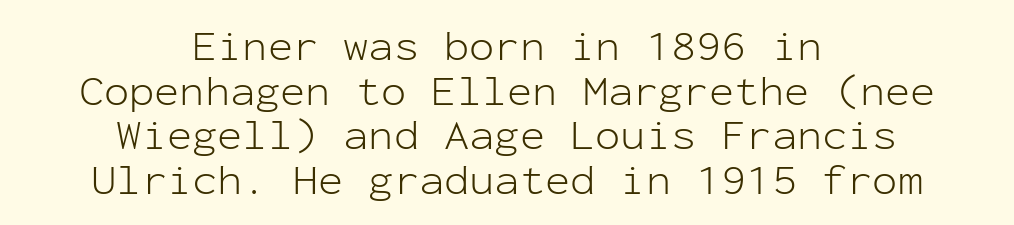
The image shows 42 px light sans-serif type, upright, monospaced; set centered, tight line spacing (1.06x), normal letter spacing, not underlined; low stroke contrast and a medium x-height.
